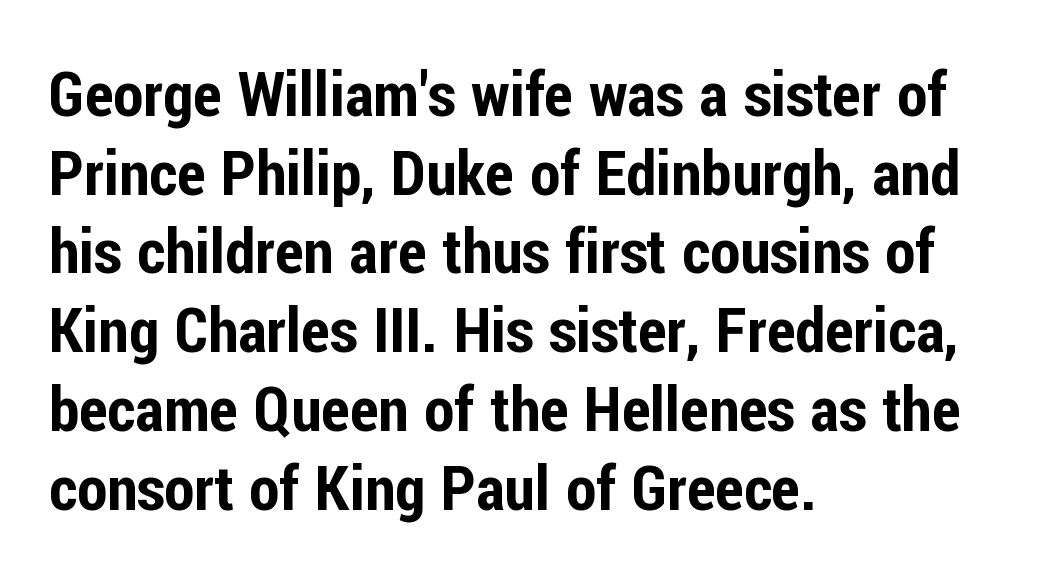
The image shows 62 px condensed sans-serif type, upright; set left-aligned, normal line spacing (1.27x), normal letter spacing, not underlined; low stroke contrast and a medium x-height.
